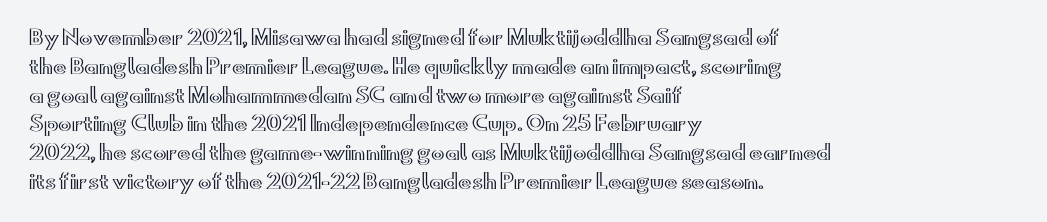
Default kerning and tracking; the words read as compact shapes. The type sits square on the baseline with zero lean. How would I describe the line gaps? Plain and ordinary. The zone under the glyphs is completely vacant. The lines are quadded left.
